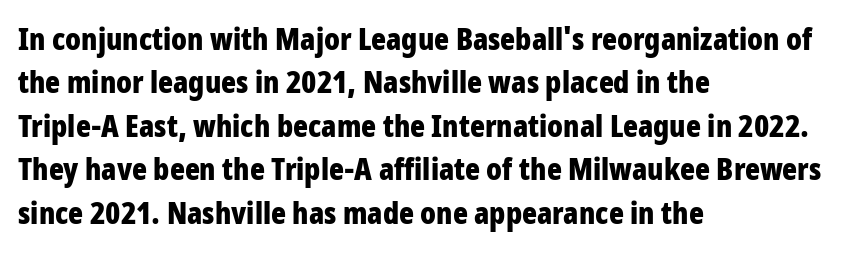
The strip under each line holds only bare page. Heft: maximum for text — a bold. The rendering anchors every line to the left-hand side. These lines are rendered in a variable-pitch font. Each word holds together tightly as a unit, with standard inter-letter gaps. A roman cut, with each character standing at attention.
